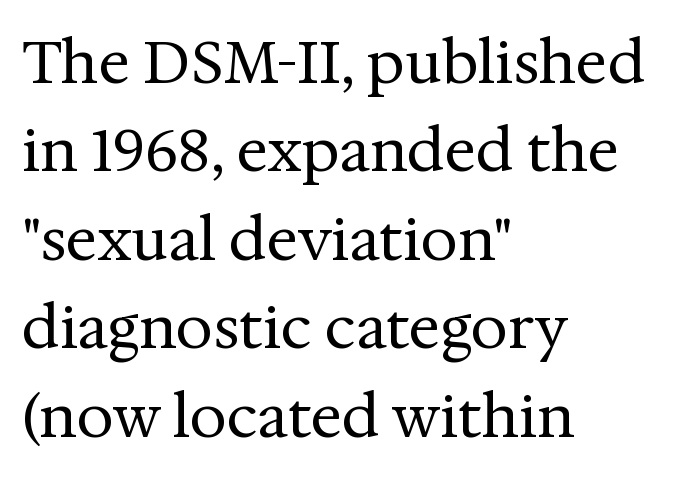
The image shows 59 px regular-weight serif type, upright; set left-aligned, normal line spacing (1.5x), normal letter spacing, not underlined; medium stroke contrast and a medium x-height.
